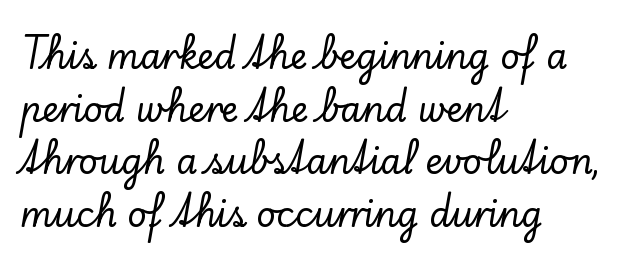
Q: Is the text italic (slanted)? A: Yes.
Q: Is the typeface a serif or a sans-serif typeface? A: Serif.
Q: Is the text underlined? A: No.
Q: How is the paragraph aligned? A: Left-aligned.
Q: Is the spacing between letters normal or unusually wide? A: Normal.
Q: Is the spacing between lines tight, normal or loose? A: Normal.
Q: Width (condensed, normal, or wide)? A: Normal.
Q: Stroke contrast? A: Low.
Q: x-height? A: Small.
Q: Monospaced? A: No.
